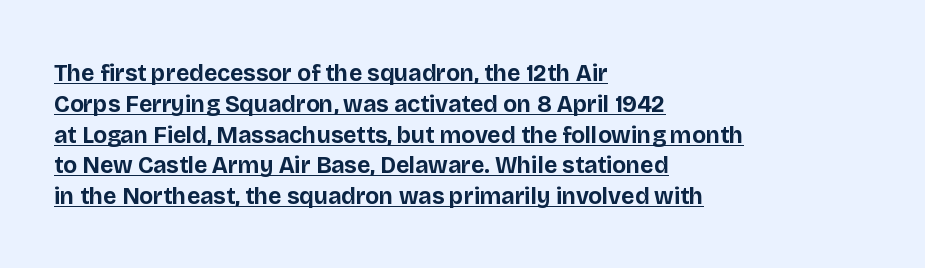
{"italic": "no", "bold": "yes", "underline": "yes", "align": "left", "line_spacing": "normal", "line_spacing_ratio": 1.34, "letter_spacing": "normal", "letter_spacing_em": 0.0, "glyph_px": 23}
